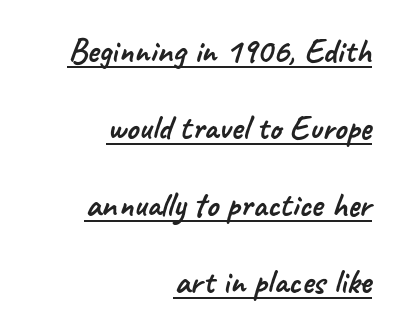
{"serif": "no", "width": "normal", "stroke_contrast": "low", "x_height": "small", "monospaced": "no", "underline": "yes", "align": "right", "line_spacing": "loose", "line_spacing_ratio": 2.2, "letter_spacing": "normal", "letter_spacing_em": 0.0, "glyph_px": 35}
